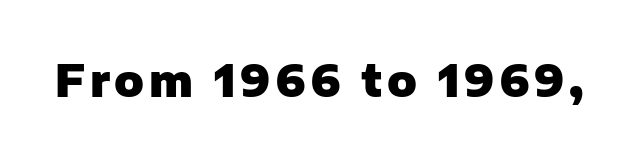
{"serif": "no", "italic": "no", "bold": "yes", "weight": "heavy", "width": "normal", "stroke_contrast": "low", "x_height": "medium", "monospaced": "no", "underline": "no", "glyph_px": 44}
